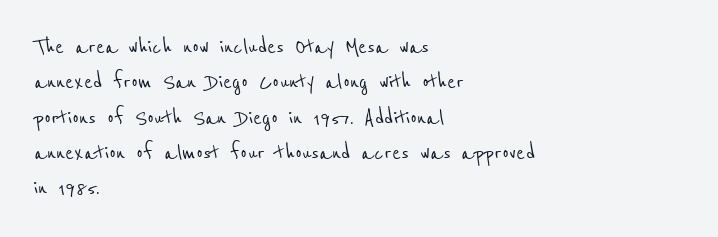
The image shows 26 px text type; set left-aligned, normal line spacing (1.36x), normal letter spacing, not underlined.
